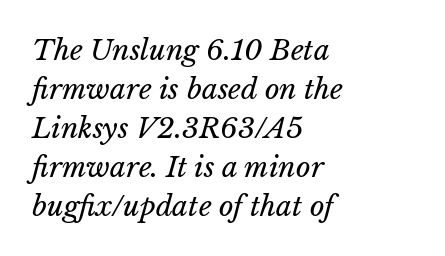
The image shows 28 px regular-weight type, italic (leaning right); set left-aligned, normal line spacing (1.39x), normal letter spacing, not underlined; low stroke contrast and a medium x-height.
